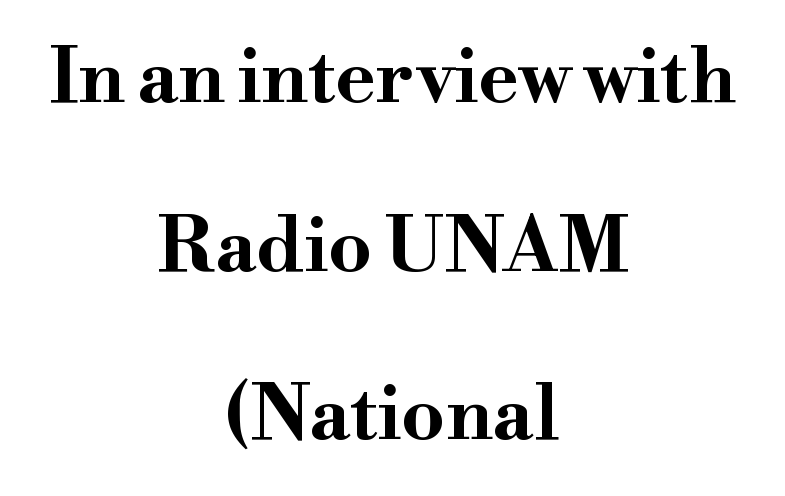
Character widths vary here, with narrow letters taking less room than wide ones. The space between consecutive lines is lavish. Both edges are ragged and mirror each other, which tells us the setting is centered. Nope, not italic — everything's standing straight. Standard letterfit; no display-style spreading of the glyphs. These words are printed bold, with thick strokes throughout.
